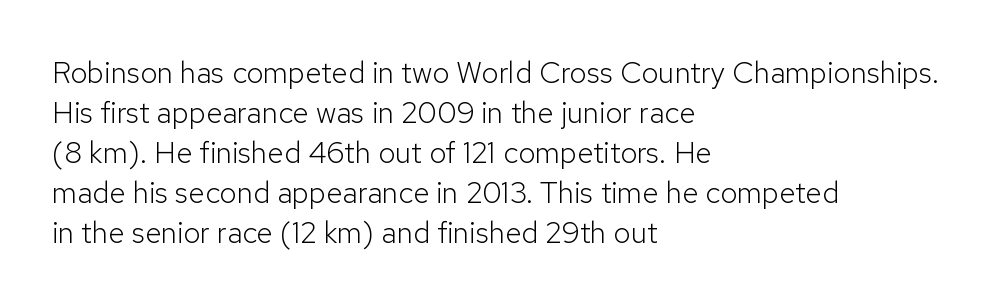
Descenders hang freely into open space. Is there any slant? The stems are plumb. A student would call this left alignment; a typographer would say flush left, rag right. The passage shown is typed in a proportional face where columns would drift. The designer left line spacing at the default.
